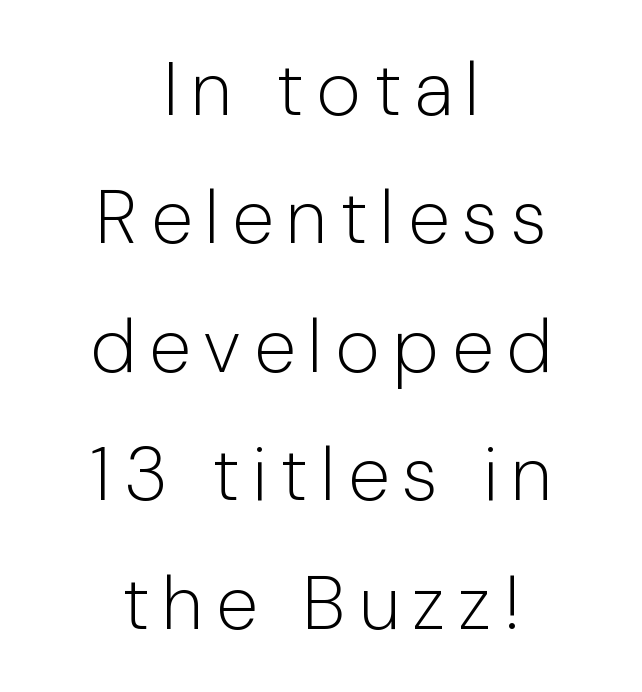
Q: Is the text bold? A: No.
Q: Is the text italic (slanted)? A: No, it is upright.
Q: Is the typeface a serif or a sans-serif typeface? A: Sans-serif.
Q: Is the text underlined? A: No.
Q: How is the paragraph aligned? A: Centered.
Q: Is the spacing between lines tight, normal or loose? A: Normal.
Q: Width (condensed, normal, or wide)? A: Normal.
Q: Stroke contrast? A: Low.
Q: x-height? A: Medium.
Q: Monospaced? A: No.
